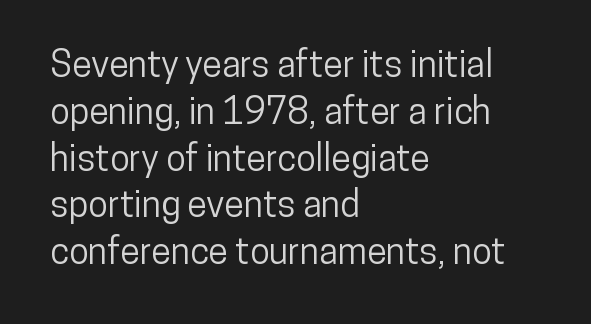
Q: Is the text italic (slanted)? A: No, it is upright.
Q: Is the typeface a serif or a sans-serif typeface? A: Sans-serif.
Q: Is the text underlined? A: No.
Q: How is the paragraph aligned? A: Left-aligned.
Q: Is the spacing between letters normal or unusually wide? A: Normal.
Q: Is the spacing between lines tight, normal or loose? A: Normal.
Q: Width (condensed, normal, or wide)? A: Condensed.
Q: Stroke contrast? A: Low.
Q: x-height? A: Medium.
Q: Monospaced? A: No.
